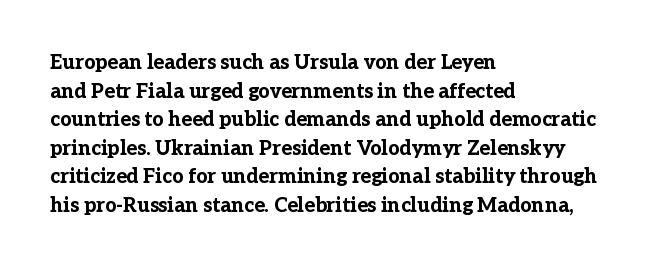
{"italic": "no", "bold": "yes", "underline": "no", "align": "left", "line_spacing": "normal", "line_spacing_ratio": 1.43, "letter_spacing": "normal", "letter_spacing_em": 0.0, "glyph_px": 20}
